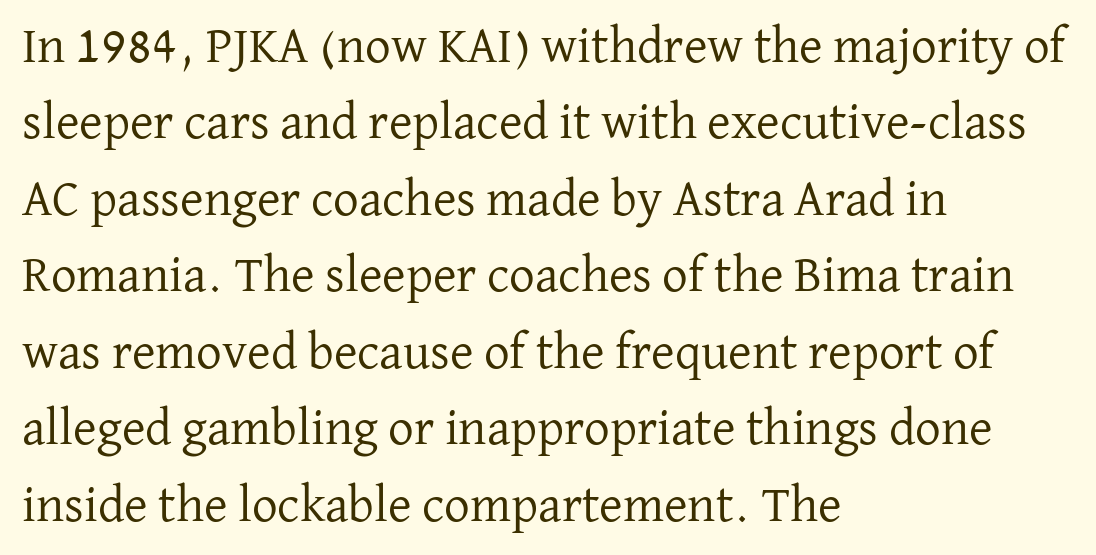
The image shows 51 px regular-weight serif type, upright; set left-aligned, normal line spacing (1.5x), normal letter spacing, not underlined; low stroke contrast and a medium x-height.
